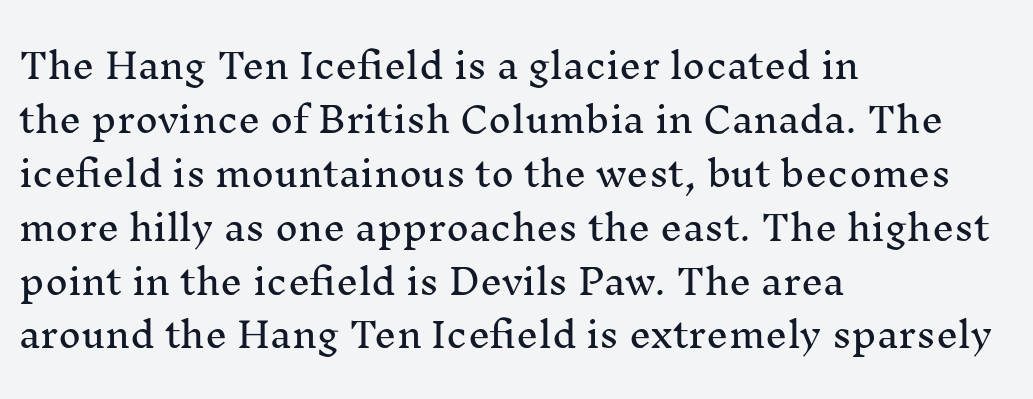
{"serif": "yes", "italic": "no", "width": "normal", "stroke_contrast": "medium", "x_height": "medium", "monospaced": "no", "underline": "no", "align": "left", "line_spacing": "normal", "line_spacing_ratio": 1.54, "letter_spacing": "normal", "letter_spacing_em": 0.0, "glyph_px": 35}
